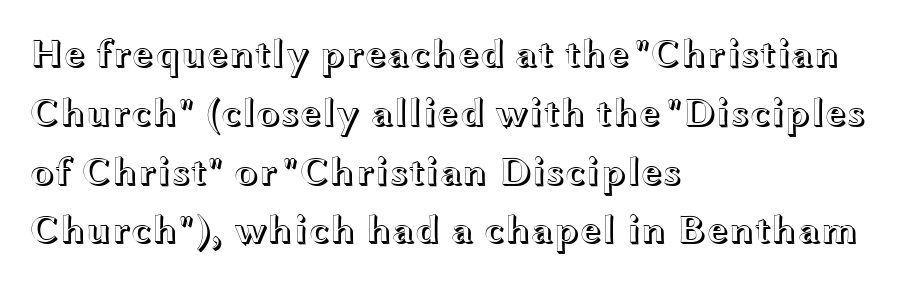
{"italic": "no", "width": "wide", "x_height": "medium", "monospaced": "no", "underline": "no", "align": "left", "line_spacing": "normal", "line_spacing_ratio": 1.47, "letter_spacing": "normal", "letter_spacing_em": 0.0, "glyph_px": 40}
